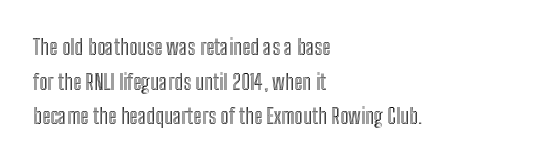
Q: Is the text italic (slanted)? A: No, it is upright.
Q: Is the text underlined? A: No.
Q: How is the paragraph aligned? A: Left-aligned.
Q: Is the spacing between letters normal or unusually wide? A: Normal.
Q: Is the spacing between lines tight, normal or loose? A: Normal.
